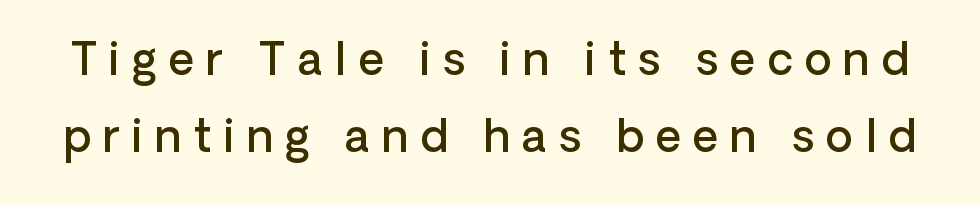
{"serif": "no", "italic": "no", "bold": "semi", "weight": "semibold", "width": "normal", "stroke_contrast": "low", "x_height": "medium", "monospaced": "no", "underline": "no", "line_spacing_ratio": 1.75, "letter_spacing": "wide", "letter_spacing_em": 0.28, "glyph_px": 44}
